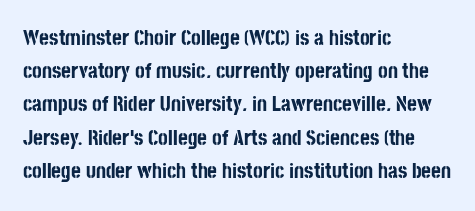
The font is running at its bold setting. Letters rest on an invisible, unmarked baseline. Students, note that the glyphs here touch the page at normal intervals. The rendering anchors every line to the left-hand side.
